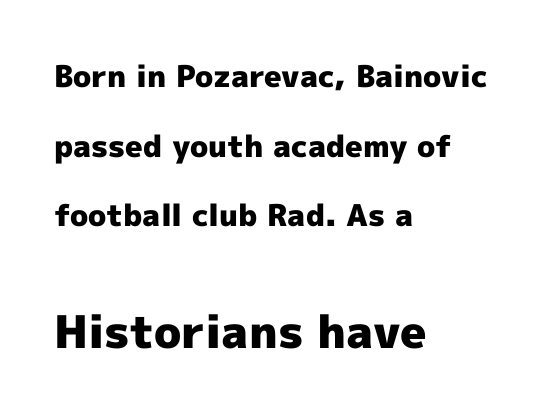
The image shows 45 px heavy sans-serif type, upright; set left-aligned, loose line spacing (2.32x), normal letter spacing, not underlined; the second (bottom) block is 1.5x larger; a medium x-height.
